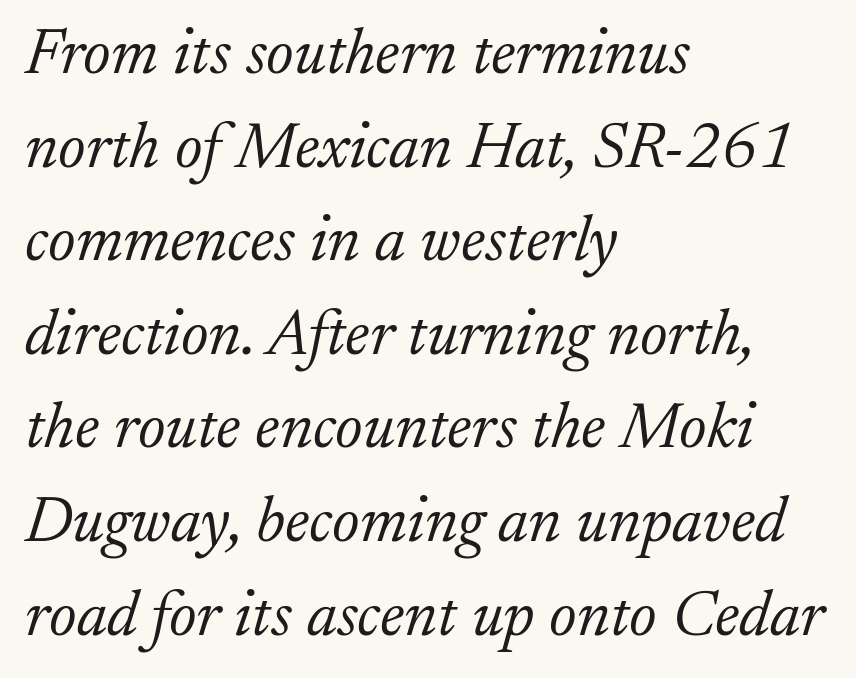
The image shows 65 px light serif type, italic (leaning right); set left-aligned, normal line spacing (1.44x), normal letter spacing, not underlined; low stroke contrast and a small x-height.
